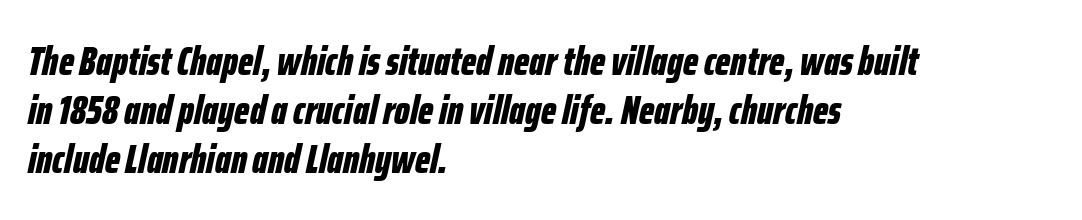
The image shows 41 px bold, condensed type, italic (leaning right); set left-aligned, line spacing 1.2x, normal letter spacing, not underlined; low stroke contrast and a medium x-height.
